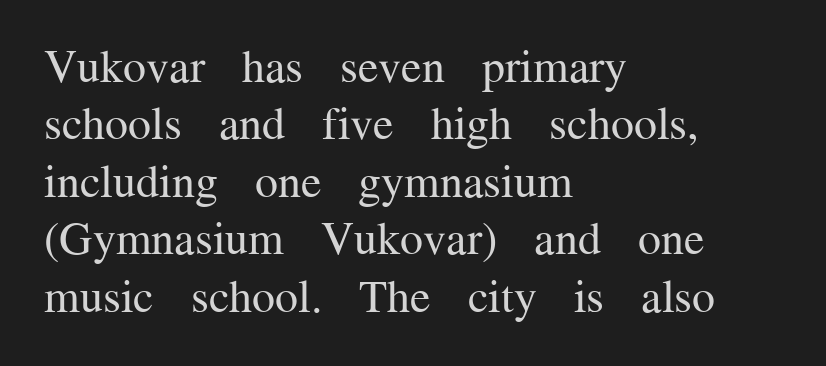
{"serif": "yes", "italic": "no", "bold": "no", "weight": "regular", "width": "normal", "stroke_contrast": "medium", "x_height": "medium", "monospaced": "no", "underline": "no", "align": "left", "line_spacing": "normal", "line_spacing_ratio": 1.25, "letter_spacing": "normal", "letter_spacing_em": 0.0, "glyph_px": 46}
